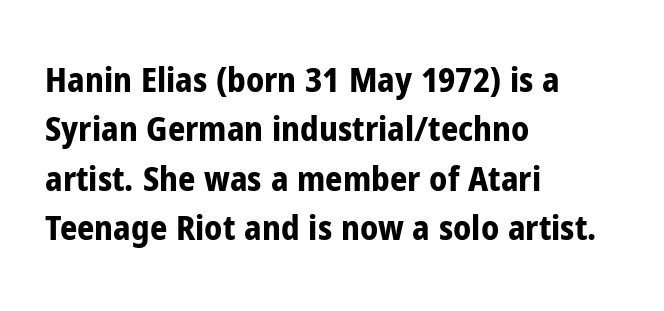
The image shows 34 px bold, condensed sans-serif type, upright; set left-aligned, normal line spacing (1.45x), normal letter spacing, not underlined; low stroke contrast and a medium x-height.
